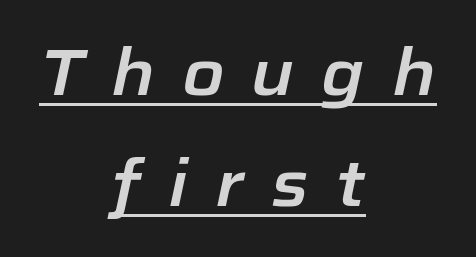
In terms of posture, this sample is oblique. The line texture is sparse and dotted thanks to wide tracking. Looks like someone drew a line under every word here. The face used here is proportionally spaced, like ordinary book or web type. Every row of glyphs is offset so its center matches the block's center.
